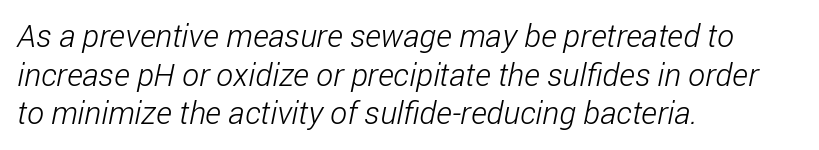
The image shows 32 px light, condensed sans-serif type; set left-aligned, line spacing 1.21x, normal letter spacing, not underlined; low stroke contrast and a medium x-height.
